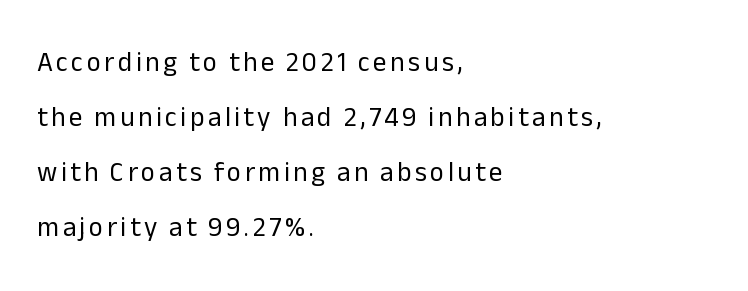
Q: Is the text bold? A: No.
Q: Is the text italic (slanted)? A: No, it is upright.
Q: Is the text underlined? A: No.
Q: How is the paragraph aligned? A: Left-aligned.
Q: Is the spacing between lines tight, normal or loose? A: Loose.
